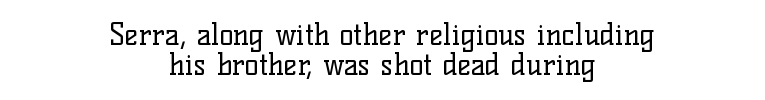
The glyphs are unaccompanied by any horizontal stroke below them. Is the block centered? Yes — each line is placed symmetrically about the middle. The face used here is proportionally spaced, like ordinary book or web type. A roman cut, with each character standing at attention. A light-to-regular cut is what we see here.
